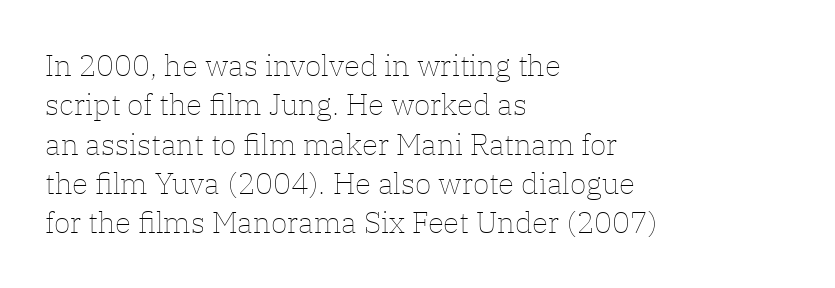
Q: Is the text bold? A: No.
Q: Is the text italic (slanted)? A: No, it is upright.
Q: Is the text underlined? A: No.
Q: How is the paragraph aligned? A: Left-aligned.
Q: Is the spacing between letters normal or unusually wide? A: Normal.
Q: Is the spacing between lines tight, normal or loose? A: Normal.
Q: Width (condensed, normal, or wide)? A: Normal.
Q: Stroke contrast? A: Low.
Q: x-height? A: Medium.
Q: Monospaced? A: No.
